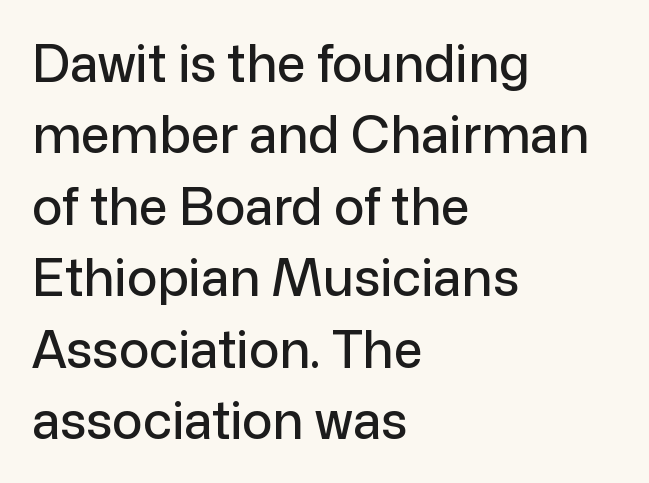
Q: Is the text italic (slanted)? A: No, it is upright.
Q: Is the typeface a serif or a sans-serif typeface? A: Sans-serif.
Q: Is the text underlined? A: No.
Q: How is the paragraph aligned? A: Left-aligned.
Q: Is the spacing between letters normal or unusually wide? A: Normal.
Q: Is the spacing between lines tight, normal or loose? A: Normal.
Q: Width (condensed, normal, or wide)? A: Normal.
Q: Stroke contrast? A: Low.
Q: x-height? A: Medium.
Q: Monospaced? A: No.
